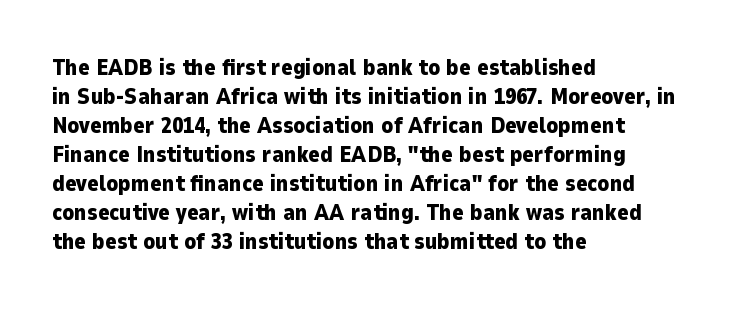
I'd describe the lettering as bold — thick and assertive. Line starts are locked; line ends wander. Nope, not italic — everything's standing straight. Only glyphs here, with clear space below each row.
